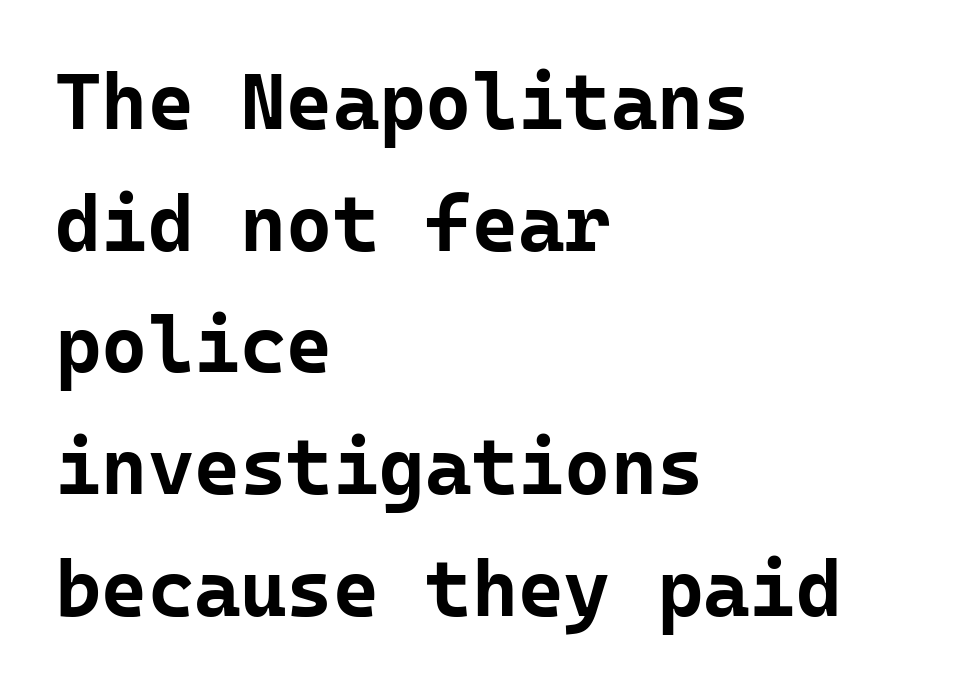
The image shows 79 px bold sans-serif type, upright, monospaced; set left-aligned, normal line spacing (1.54x), normal letter spacing, not underlined; low stroke contrast and a medium x-height.
